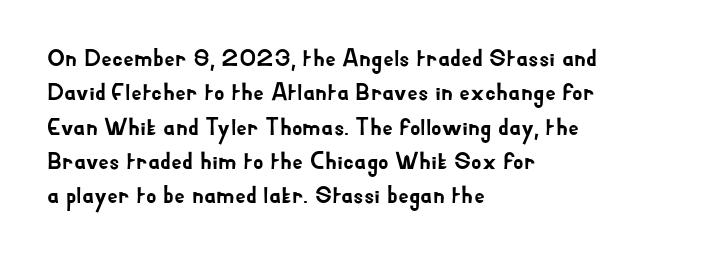
Q: Is the text italic (slanted)? A: No, it is upright.
Q: Is the text underlined? A: No.
Q: How is the paragraph aligned? A: Left-aligned.
Q: Is the spacing between letters normal or unusually wide? A: Normal.
Q: Is the spacing between lines tight, normal or loose? A: Normal.
